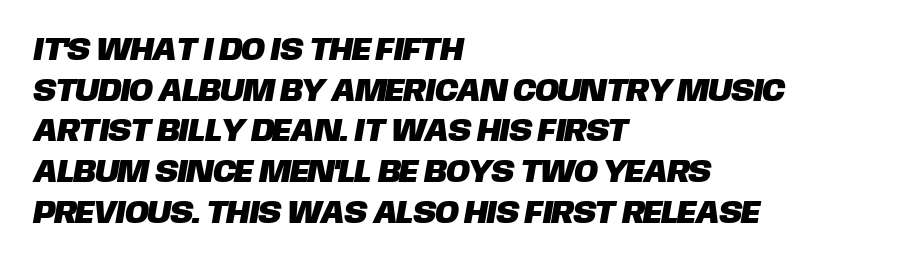
{"serif": "no", "width": "normal", "stroke_contrast": "low", "x_height": "large", "monospaced": "no", "underline": "no", "align": "left", "line_spacing": "normal", "line_spacing_ratio": 1.27, "letter_spacing": "normal", "letter_spacing_em": 0.0, "glyph_px": 32}
